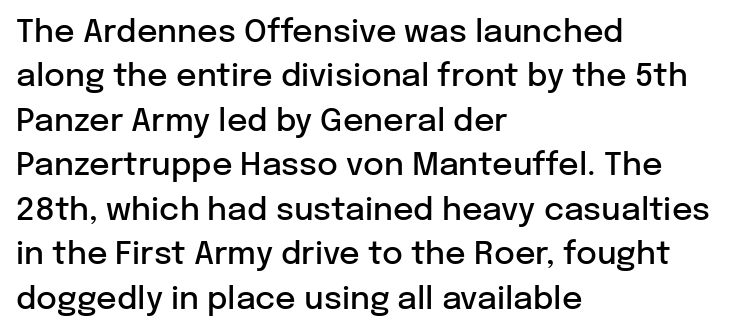
{"serif": "no", "italic": "no", "bold": "semi", "weight": "semibold", "width": "normal", "stroke_contrast": "low", "x_height": "medium", "monospaced": "no", "underline": "no", "align": "left", "line_spacing": "normal", "line_spacing_ratio": 1.39, "letter_spacing": "normal", "letter_spacing_em": 0.0, "glyph_px": 32}
